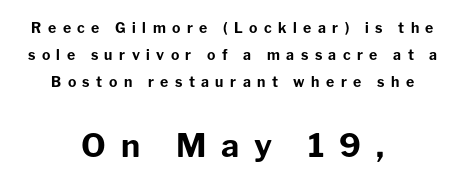
{"serif": "no", "italic": "no", "bold": "yes", "weight": "bold", "width": "normal", "stroke_contrast": "low", "x_height": "medium", "monospaced": "no", "underline": "no", "align": "center", "line_spacing": "loose", "line_spacing_ratio": 1.94, "letter_spacing": "wide", "letter_spacing_em": 0.46, "larger_block": "second", "size_ratio": 2.29, "glyph_px": 32}
